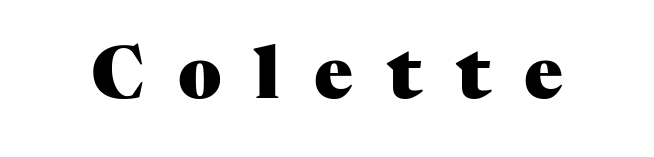
This is roman type, the default non-slanted kind. Decoration check: the copy has no underline. Classification — serif. You could not count columns in this text — the font is proportionally spaced.
